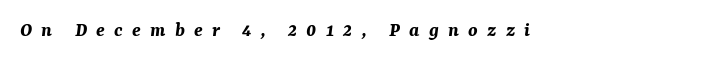
The image shows 21 px bold type, italic (leaning right); set left-aligned, unusually wide letter spacing (+0.44 em), not underlined.
